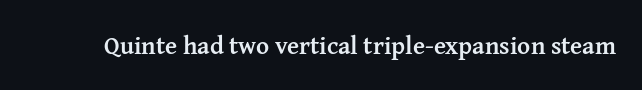
{"italic": "no", "bold": "yes", "underline": "no", "letter_spacing": "normal", "letter_spacing_em": 0.0, "glyph_px": 25}
